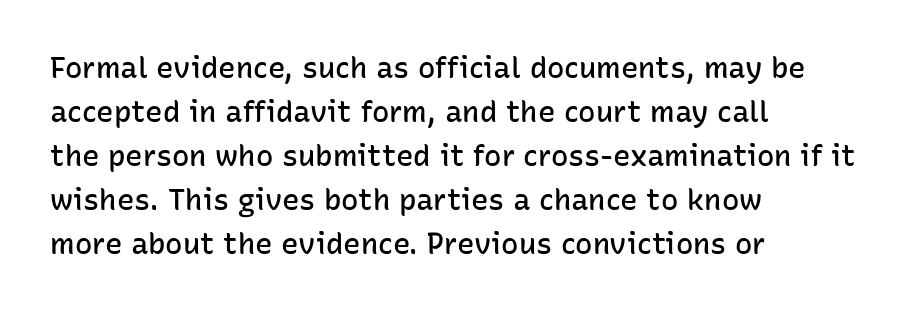
The line texture is even and compact thanks to regular tracking. Every row of glyphs begins at an identical x-position on the left. How heavy is the stroke? Medium-heavy — a semibold, shy of bold. Examine the stroke ends and you'll find no serifs. If you measured baseline to baseline, you'd find a middling distance.
